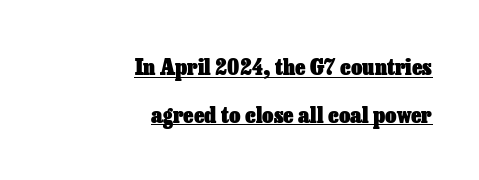
{"italic": "no", "bold": "yes", "underline": "yes", "align": "right", "line_spacing": "loose", "line_spacing_ratio": 2.17, "letter_spacing": "normal", "letter_spacing_em": 0.0, "glyph_px": 22}
